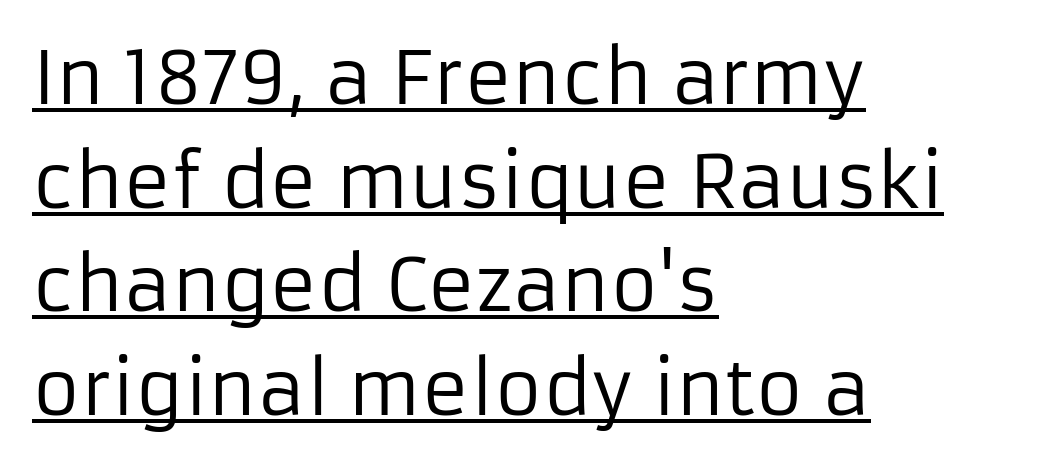
Compared with typical paragraphs, the rows here are spaced about the same. Are there feet on the stems? There aren't — it's a sans. Here the glyphs are tracked normally, forming tight word shapes. One-word summary of the alignment: left.
